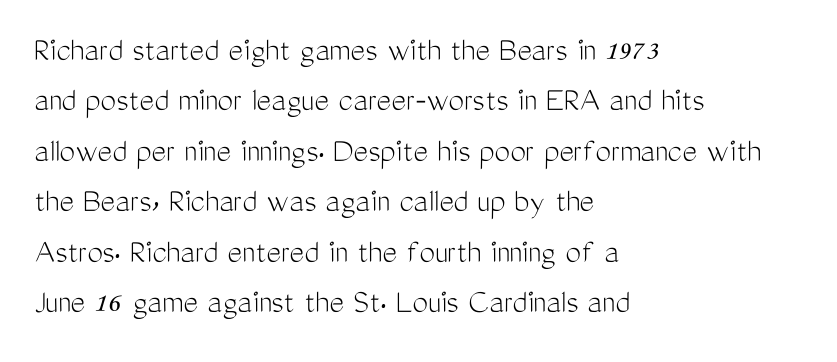
Q: Is the text bold? A: No.
Q: Is the text italic (slanted)? A: No, it is upright.
Q: Is the typeface a serif or a sans-serif typeface? A: Sans-serif.
Q: Is the text underlined? A: No.
Q: How is the paragraph aligned? A: Left-aligned.
Q: Is the spacing between letters normal or unusually wide? A: Normal.
Q: Is the spacing between lines tight, normal or loose? A: Normal.
Q: Width (condensed, normal, or wide)? A: Condensed.
Q: Stroke contrast? A: Medium.
Q: x-height? A: Medium.
Q: Monospaced? A: No.
